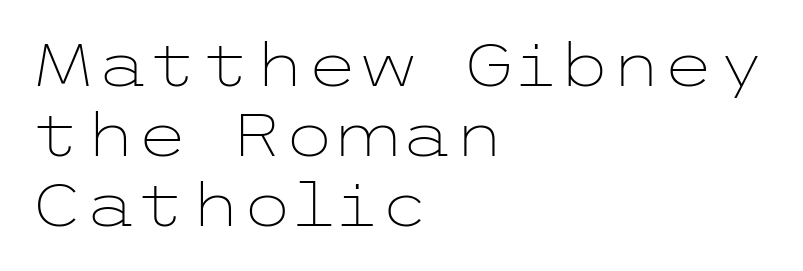
The image shows 60 px light, wide sans-serif type, upright; set left-aligned, line spacing 1.17x, normal letter spacing, not underlined; low stroke contrast and a medium x-height.
